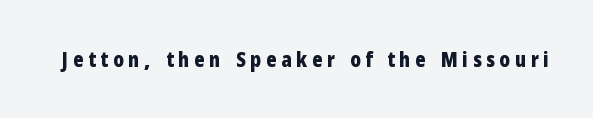
The image shows 21 px bold type, upright; set unusually wide letter spacing (+0.23 em), not underlined.
